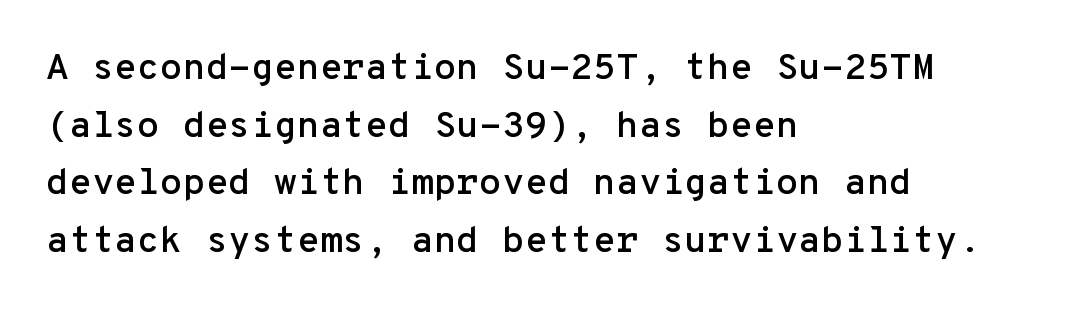
Q: Is the text italic (slanted)? A: No, it is upright.
Q: Is the typeface a serif or a sans-serif typeface? A: Sans-serif.
Q: Is the text underlined? A: No.
Q: How is the paragraph aligned? A: Left-aligned.
Q: Is the spacing between letters normal or unusually wide? A: Normal.
Q: Is the spacing between lines tight, normal or loose? A: Normal.
Q: Width (condensed, normal, or wide)? A: Normal.
Q: Stroke contrast? A: Low.
Q: x-height? A: Medium.
Q: Monospaced? A: Yes.
